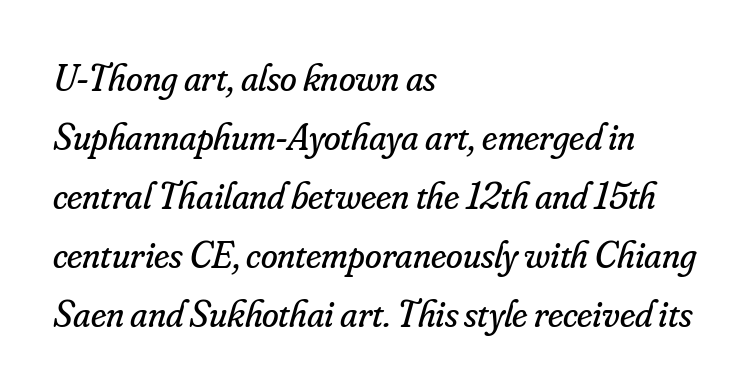
The image shows 38 px regular-weight serif type, italic (leaning right); set left-aligned, normal line spacing (1.55x), normal letter spacing, not underlined; low stroke contrast and a small x-height.
